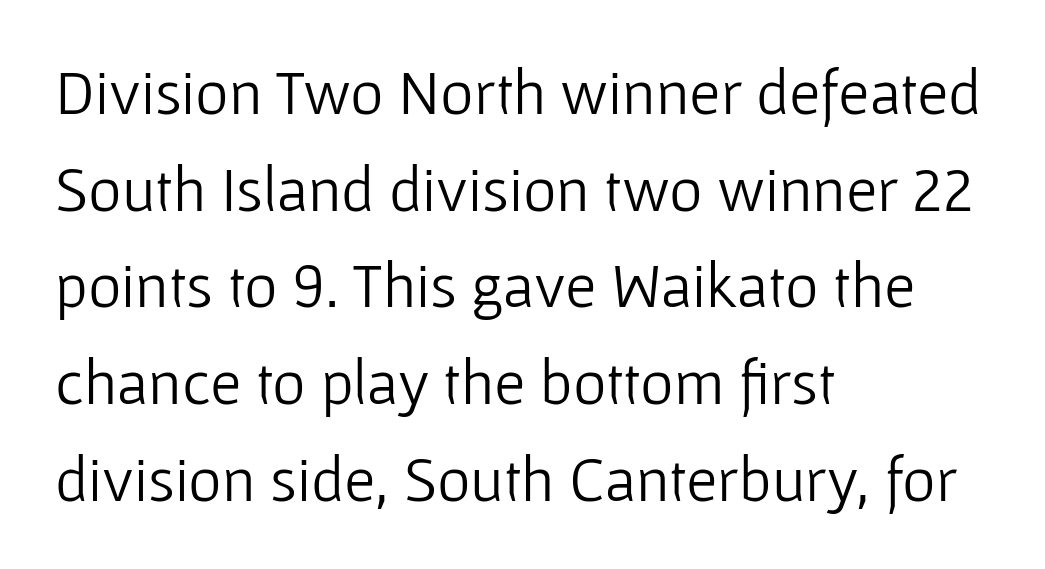
The weight tops out at a normal text grade. Anything drawn beneath the words? Only blank space. Short note: letters normally spaced. The letters advance in unequal steps, a hallmark of proportional type.
